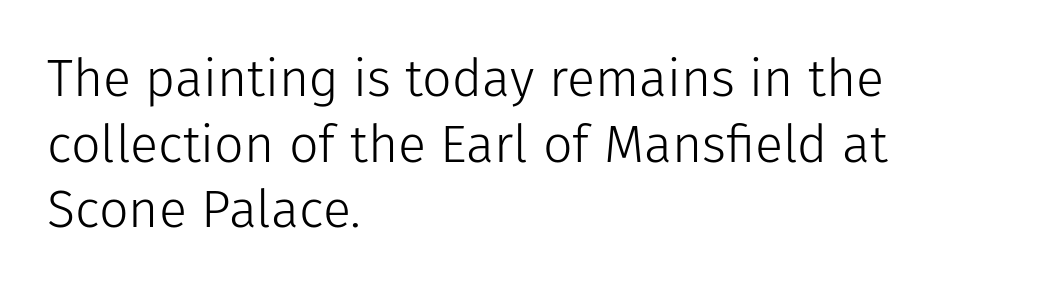
Nobody drew a line under any word here. Do the characters align in a grid? No, the font is proportional. Weight class: somewhere from thin through regular. The vertical gap from one line to the next is medium. Which margin do the lines hug? The left one — the right edge is uneven.
